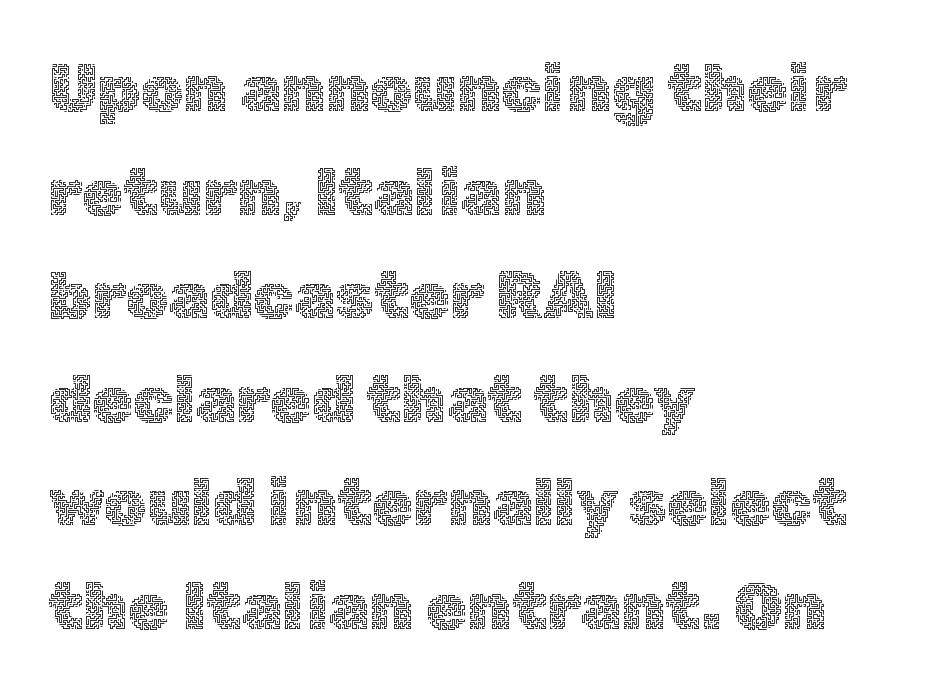
Q: Is the text bold? A: No.
Q: Is the text italic (slanted)? A: No, it is upright.
Q: Is the text underlined? A: No.
Q: How is the paragraph aligned? A: Left-aligned.
Q: Is the spacing between letters normal or unusually wide? A: Normal.
Q: Is the spacing between lines tight, normal or loose? A: Normal.
Q: Width (condensed, normal, or wide)? A: Normal.
Q: x-height? A: Medium.
Q: Monospaced? A: No.
